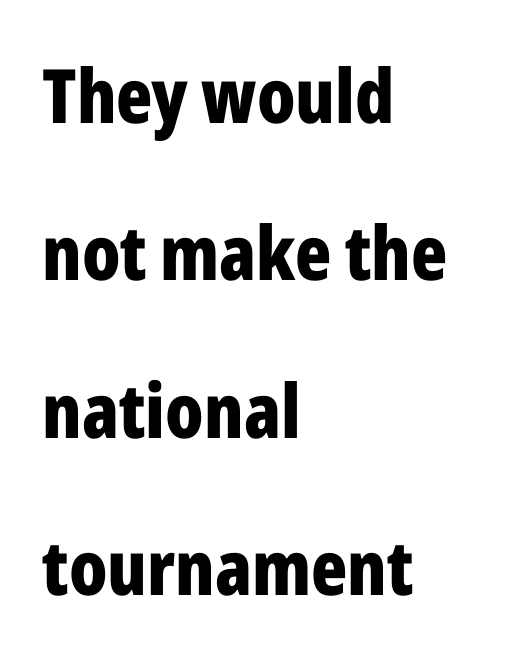
Underlining? Definitely not there. The space between consecutive lines is lavish. Emphasis by weight is at full strength: bold. Varying glyph widths throughout — classic text-font behaviour. The lines are quadded left.
